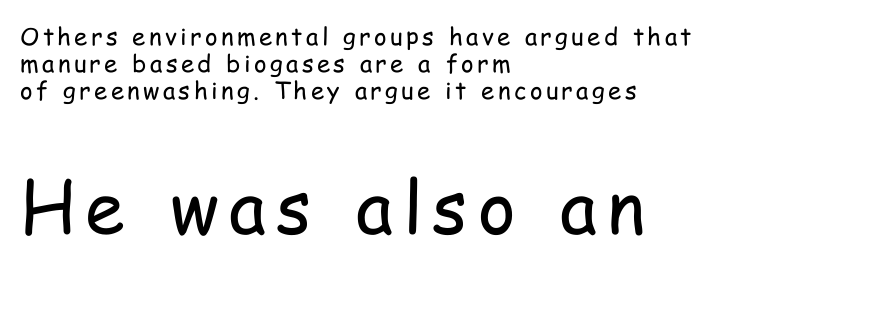
{"serif": "no", "italic": "no", "bold": "no", "weight": "regular", "width": "condensed", "stroke_contrast": "low", "x_height": "medium", "monospaced": "no", "underline": "no", "align": "left", "line_spacing": "tight", "line_spacing_ratio": 1.12, "larger_block": "second", "size_ratio": 3.0, "glyph_px": 72}
